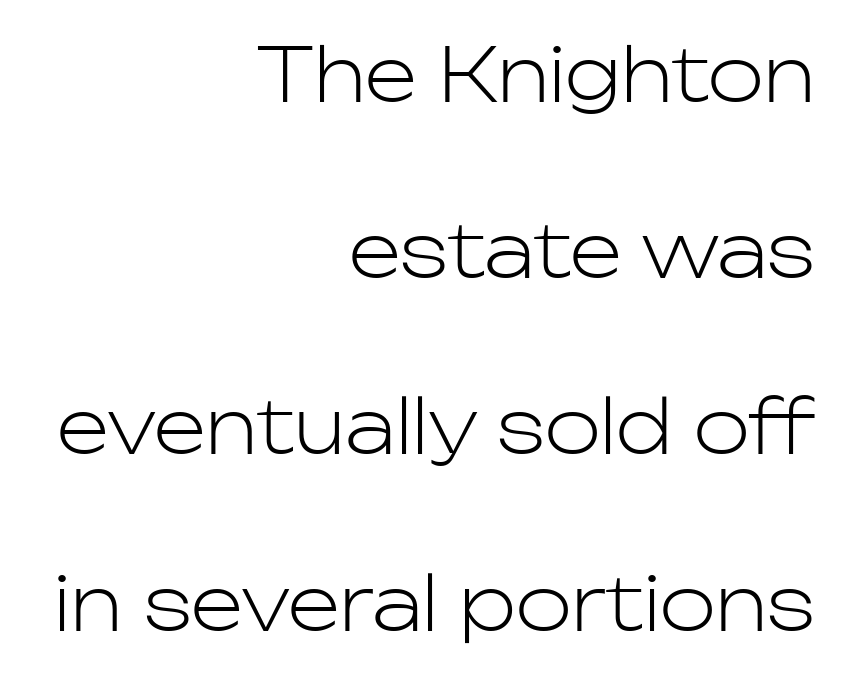
{"serif": "no", "italic": "no", "bold": "no", "weight": "light", "width": "normal", "stroke_contrast": "low", "x_height": "medium", "monospaced": "no", "underline": "no", "align": "right", "line_spacing": "loose", "line_spacing_ratio": 2.35, "letter_spacing": "normal", "letter_spacing_em": 0.0, "glyph_px": 75}
